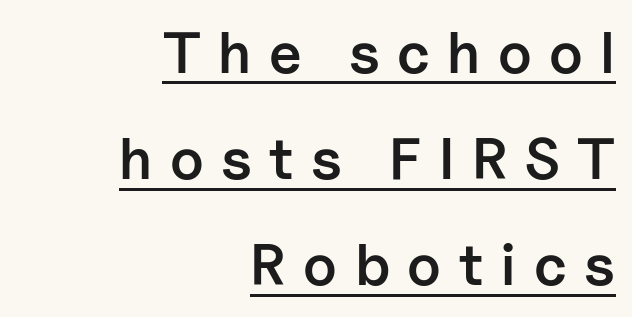
{"serif": "no", "italic": "no", "bold": "semi", "weight": "semibold", "width": "normal", "stroke_contrast": "low", "x_height": "medium", "monospaced": "no", "underline": "yes", "align": "right", "line_spacing_ratio": 1.83, "letter_spacing": "wide", "letter_spacing_em": 0.3, "glyph_px": 58}
